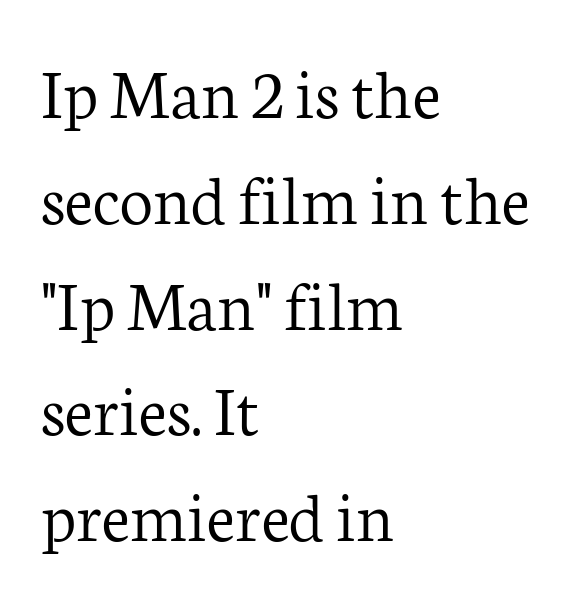
{"serif": "yes", "italic": "no", "bold": "no", "weight": "light", "width": "normal", "stroke_contrast": "low", "x_height": "medium", "monospaced": "no", "underline": "no", "align": "left", "line_spacing": "normal", "line_spacing_ratio": 1.43, "letter_spacing": "normal", "letter_spacing_em": 0.0, "glyph_px": 74}
